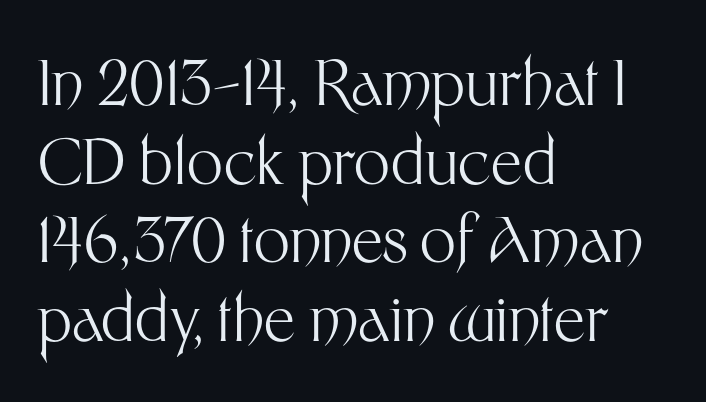
The letters carry no serifs — their stems end cleanly without finishing strokes. How are the letters spaced? Ordinarily, with no added tracking. These lines stack with their left ends in a neat column. Quick note: underline off. These glyphs show unthickened strokes, regular width or finer. You could not count columns in this text — the font is proportionally spaced.
